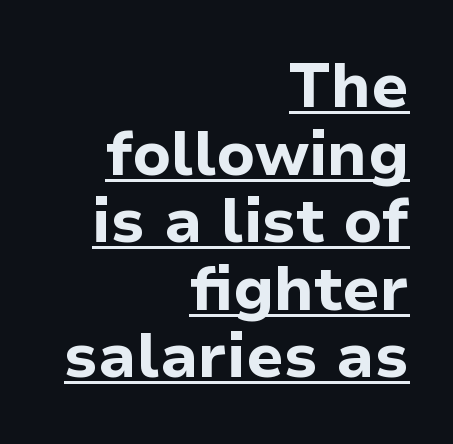
{"serif": "no", "italic": "no", "bold": "yes", "weight": "bold", "width": "normal", "stroke_contrast": "low", "x_height": "medium", "monospaced": "no", "underline": "yes", "align": "right", "line_spacing": "tight", "line_spacing_ratio": 1.09, "letter_spacing": "normal", "letter_spacing_em": 0.0, "glyph_px": 62}
